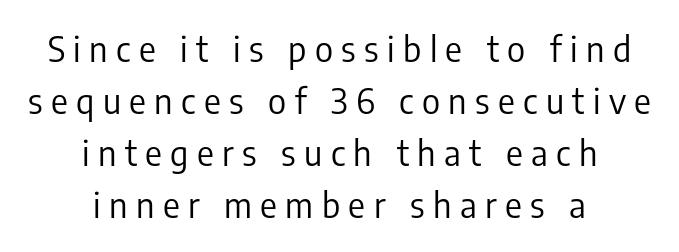
The image shows 35 px regular-weight, condensed sans-serif type, upright; set centered, normal line spacing (1.49x), unusually wide letter spacing (+0.24 em), not underlined; low stroke contrast and a medium x-height.
